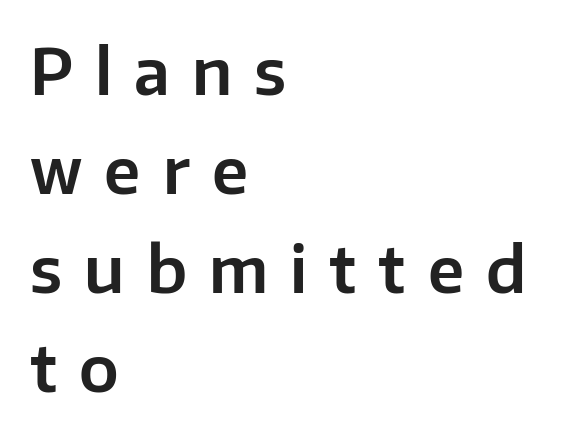
{"serif": "no", "italic": "no", "width": "normal", "stroke_contrast": "low", "x_height": "medium", "monospaced": "no", "underline": "no", "align": "left", "line_spacing": "normal", "line_spacing_ratio": 1.57, "letter_spacing": "wide", "letter_spacing_em": 0.35, "glyph_px": 63}
